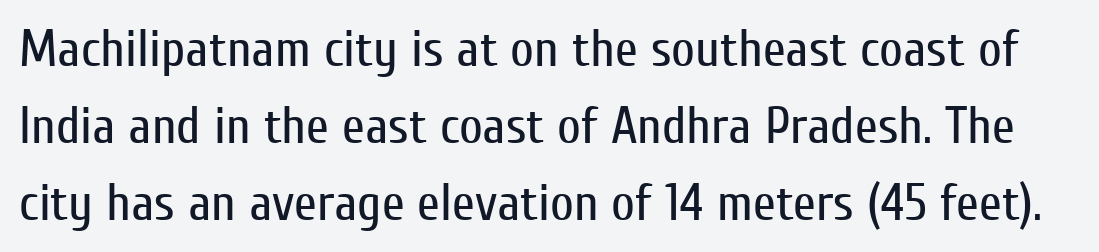
{"serif": "no", "italic": "no", "bold": "no", "weight": "regular", "width": "condensed", "stroke_contrast": "low", "x_height": "medium", "monospaced": "no", "underline": "no", "line_spacing": "normal", "line_spacing_ratio": 1.48, "letter_spacing": "normal", "letter_spacing_em": 0.0, "glyph_px": 52}
